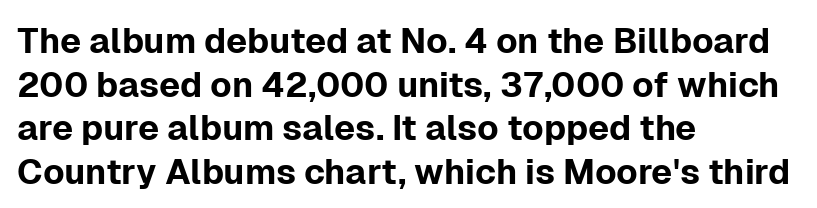
Q: Is the text italic (slanted)? A: No, it is upright.
Q: Is the typeface a serif or a sans-serif typeface? A: Sans-serif.
Q: Is the text underlined? A: No.
Q: How is the paragraph aligned? A: Left-aligned.
Q: Is the spacing between letters normal or unusually wide? A: Normal.
Q: Is the spacing between lines tight, normal or loose? A: Normal.
Q: Width (condensed, normal, or wide)? A: Normal.
Q: Stroke contrast? A: Low.
Q: x-height? A: Medium.
Q: Monospaced? A: No.
